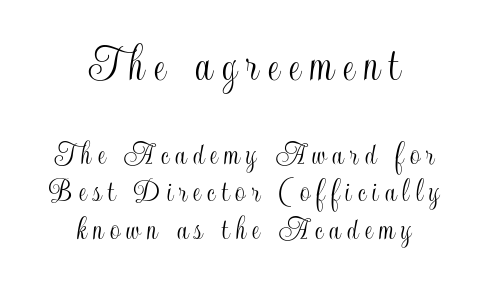
Q: Is the text italic (slanted)? A: Yes.
Q: Is the text underlined? A: No.
Q: How is the paragraph aligned? A: Centered.
Q: Is the spacing between lines tight, normal or loose? A: Tight.
Q: Which block of text is set in a larger size, the first (top) or the second (bottom)? A: The first (top) one.
Q: Width (condensed, normal, or wide)? A: Condensed.
Q: x-height? A: Small.
Q: Monospaced? A: No.
